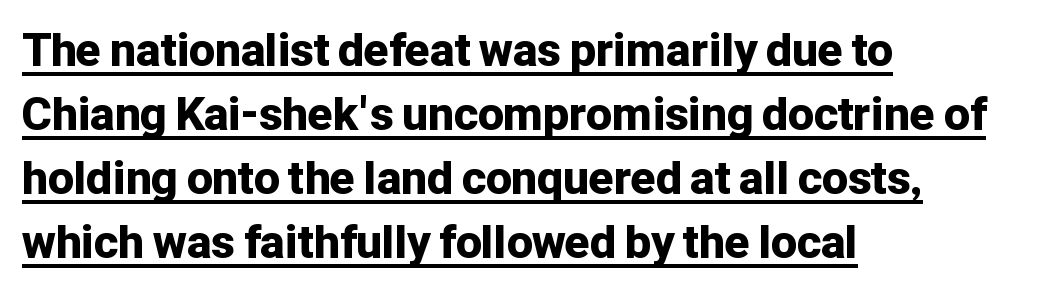
{"serif": "no", "italic": "no", "bold": "yes", "weight": "bold", "width": "normal", "stroke_contrast": "low", "x_height": "medium", "monospaced": "no", "underline": "yes", "align": "left", "line_spacing": "normal", "line_spacing_ratio": 1.39, "letter_spacing": "normal", "letter_spacing_em": 0.0, "glyph_px": 46}
